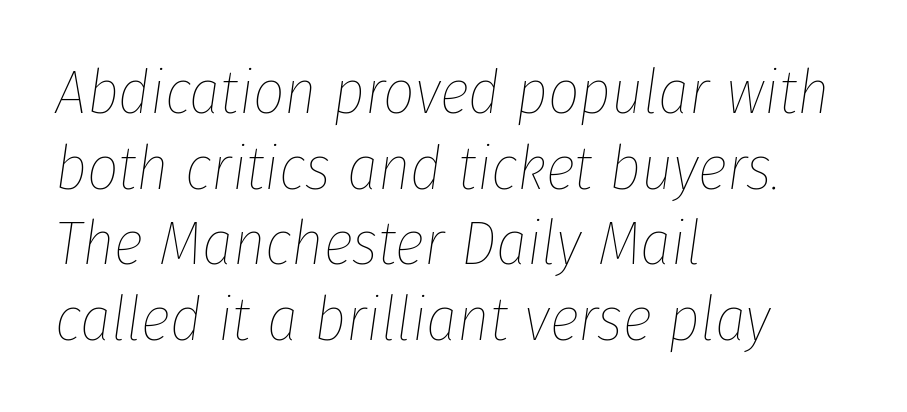
The image shows 62 px thin, condensed type, italic (leaning right); set left-aligned, line spacing 1.22x, normal letter spacing, not underlined; low stroke contrast and a medium x-height.
